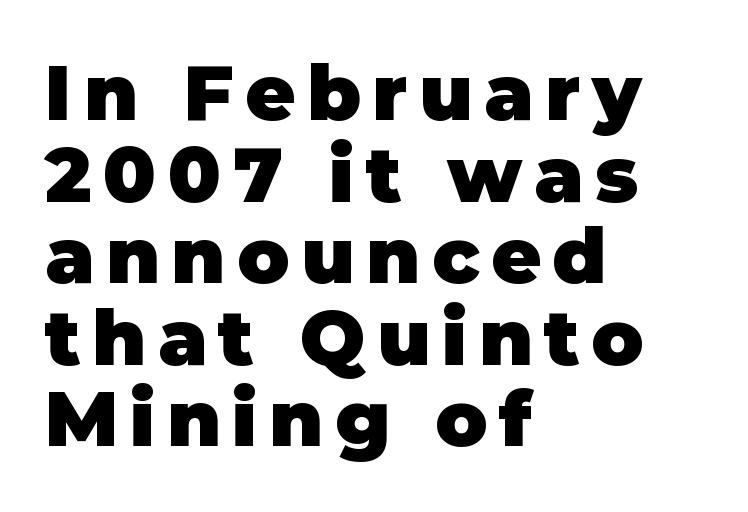
{"serif": "no", "italic": "no", "bold": "yes", "weight": "heavy", "width": "normal", "stroke_contrast": "low", "x_height": "large", "monospaced": "no", "underline": "no", "align": "left", "line_spacing": "tight", "line_spacing_ratio": 1.06, "glyph_px": 77}
